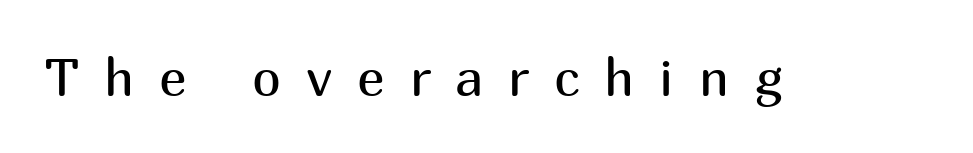
The characters are drawn with everyday or finer stroke widths. Only glyphs here, with clear space below each row. The lettering stays uniformly vertical, giving the passage a roman look. What stands out about the letter spacing? Its width — letters are far apart.
